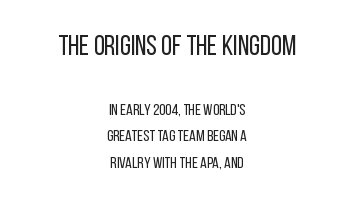
Q: Is the text bold? A: No.
Q: Is the text italic (slanted)? A: No, it is upright.
Q: Is the typeface a serif or a sans-serif typeface? A: Sans-serif.
Q: Is the text underlined? A: No.
Q: How is the paragraph aligned? A: Centered.
Q: Is the spacing between letters normal or unusually wide? A: Normal.
Q: Is the spacing between lines tight, normal or loose? A: Normal.
Q: Which block of text is set in a larger size, the first (top) or the second (bottom)? A: The first (top) one.
Q: Width (condensed, normal, or wide)? A: Condensed.
Q: Stroke contrast? A: Low.
Q: x-height? A: Large.
Q: Monospaced? A: No.
